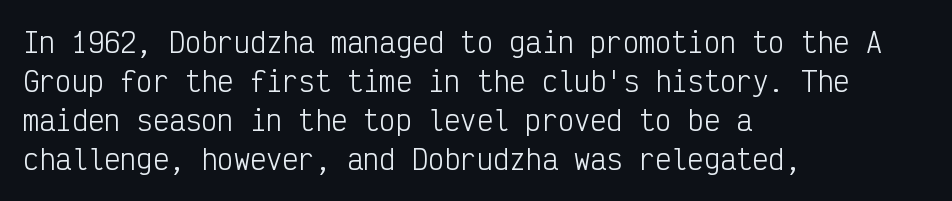
Default kerning and tracking; the words read as compact shapes. No heavy texture on the line: the type isn't bold. A roman cut, with each character standing at attention. Notice how the passage keeps a crisp vertical edge on the left only. Bare-footed words on every line.
